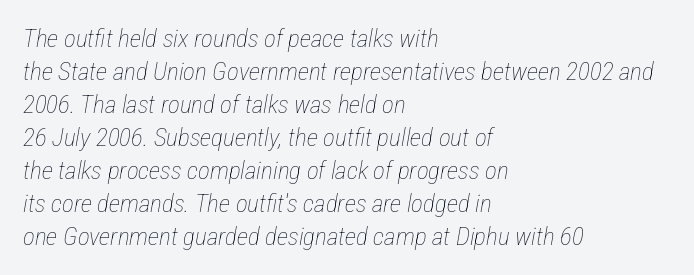
Line beginnings align vertically; line endings do not. Nobody touched the tracking dial on this one. Quick note: italic. Decoration check: the copy has no underline. A light-to-regular cut is what we see here. The rows are spaced the way most documents space them.
